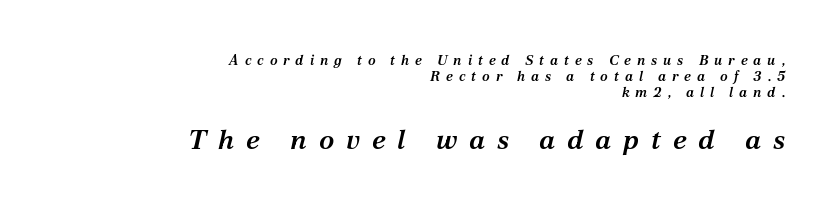
Q: Is the text bold? A: Semi-bold.
Q: Is the text italic (slanted)? A: Yes, it leans right by about 12 degrees.
Q: Is the typeface a serif or a sans-serif typeface? A: Serif.
Q: Is the text underlined? A: No.
Q: How is the paragraph aligned? A: Right-aligned.
Q: Is the spacing between letters normal or unusually wide? A: Unusually wide.
Q: Is the spacing between lines tight, normal or loose? A: Tight.
Q: Which block of text is set in a larger size, the first (top) or the second (bottom)? A: The second (bottom) one.
Q: Width (condensed, normal, or wide)? A: Normal.
Q: Stroke contrast? A: Medium.
Q: x-height? A: Medium.
Q: Monospaced? A: No.
